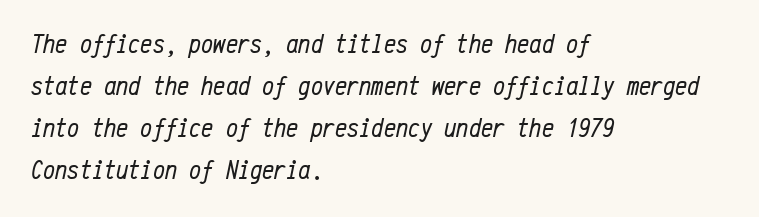
Q: Is the text bold? A: No.
Q: Is the text italic (slanted)? A: Yes, it leans right by about 12 degrees.
Q: Is the text underlined? A: No.
Q: How is the paragraph aligned? A: Left-aligned.
Q: Is the spacing between letters normal or unusually wide? A: Normal.
Q: Is the spacing between lines tight, normal or loose? A: Normal.
